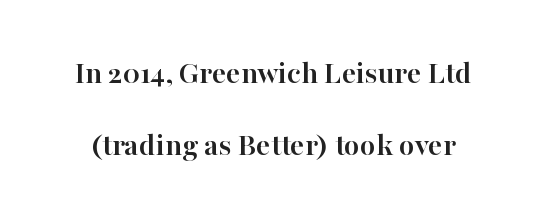
The image shows 32 px semibold serif type, upright; set loose line spacing (2.26x), normal letter spacing, not underlined; high stroke contrast and a medium x-height.
